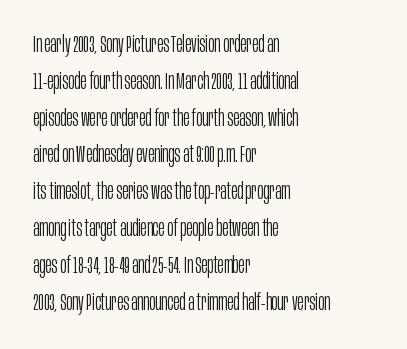
The image shows 23 px text type, upright; set left-aligned, normal line spacing (1.6x), normal letter spacing, not underlined.
